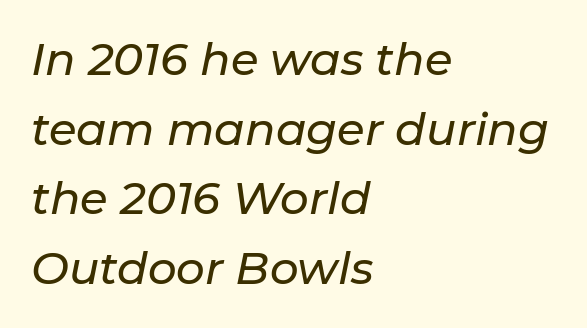
The image shows 45 px text type, italic (leaning right); set left-aligned, normal line spacing (1.55x), normal letter spacing, not underlined; low stroke contrast and a medium x-height.
